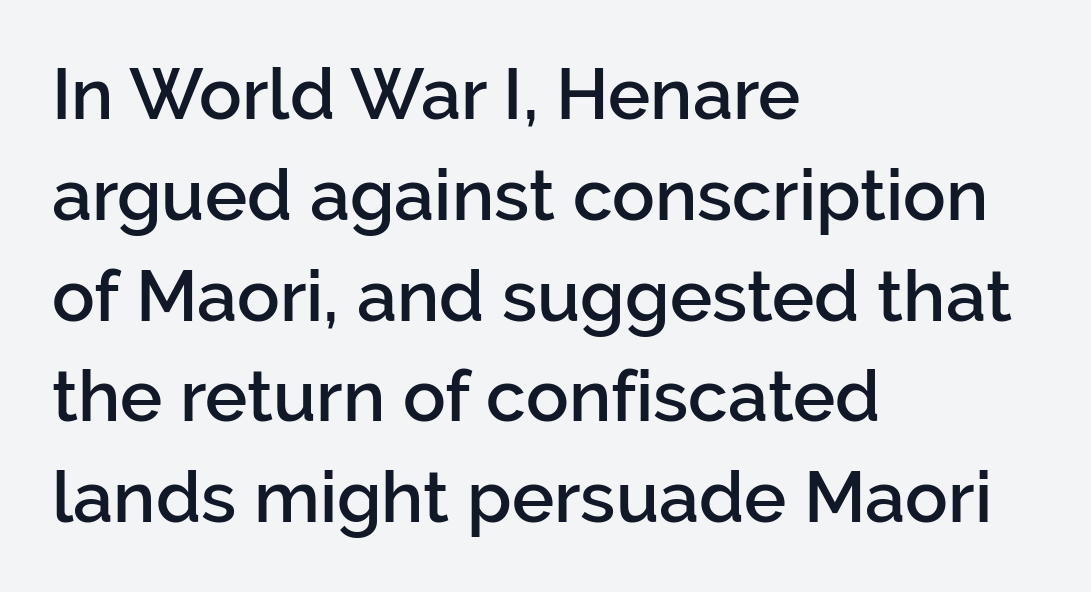
The image shows 71 px semibold sans-serif type, upright; set left-aligned, normal line spacing (1.42x), normal letter spacing, not underlined; low stroke contrast and a medium x-height.
